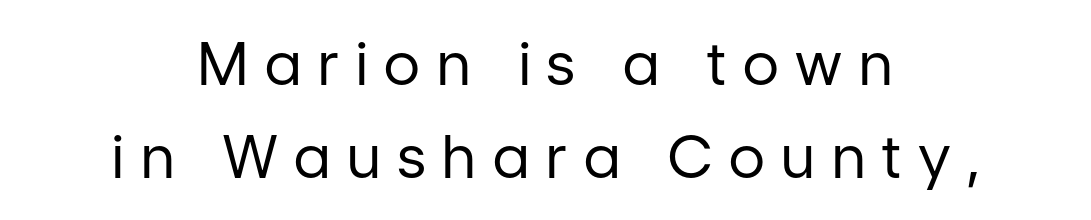
The image shows 59 px regular-weight sans-serif type, upright; set centered, normal line spacing (1.57x), unusually wide letter spacing (+0.29 em), not underlined; low stroke contrast and a medium x-height.
